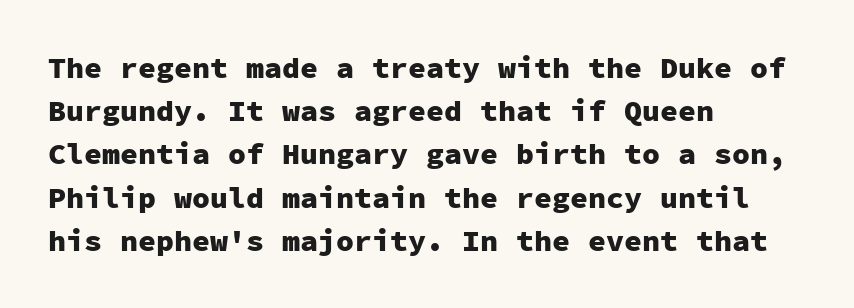
{"serif": "no", "italic": "no", "bold": "yes", "weight": "heavy", "width": "normal", "stroke_contrast": "low", "x_height": "medium", "monospaced": "yes", "underline": "no", "align": "left", "line_spacing": "normal", "line_spacing_ratio": 1.44, "letter_spacing": "normal", "letter_spacing_em": 0.0, "glyph_px": 30}
